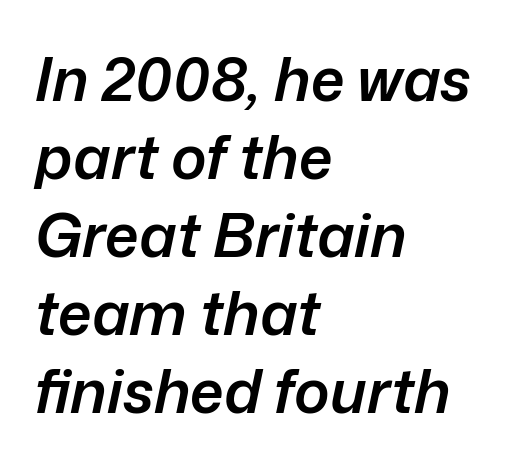
The image shows 60 px semibold type, italic (leaning right); set left-aligned, normal line spacing (1.3x), normal letter spacing, not underlined; low stroke contrast and a medium x-height.
